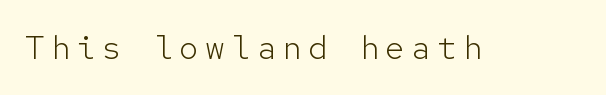
{"serif": "no", "italic": "no", "bold": "no", "weight": "light", "width": "normal", "stroke_contrast": "low", "x_height": "medium", "monospaced": "yes", "underline": "no", "glyph_px": 33}
